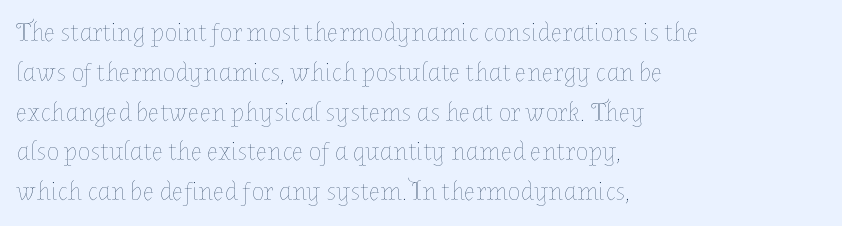
{"italic": "no", "bold": "no", "underline": "no", "align": "left", "line_spacing": "normal", "line_spacing_ratio": 1.53, "letter_spacing": "normal", "letter_spacing_em": 0.0, "glyph_px": 26}
